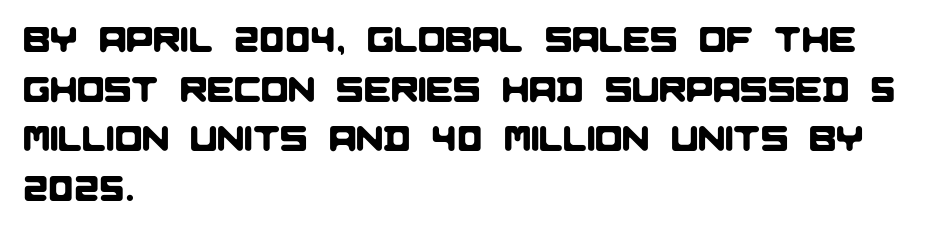
{"serif": "no", "width": "normal", "stroke_contrast": "low", "x_height": "large", "monospaced": "no", "underline": "no", "align": "left", "line_spacing": "normal", "line_spacing_ratio": 1.38, "letter_spacing": "normal", "letter_spacing_em": 0.0, "glyph_px": 36}
